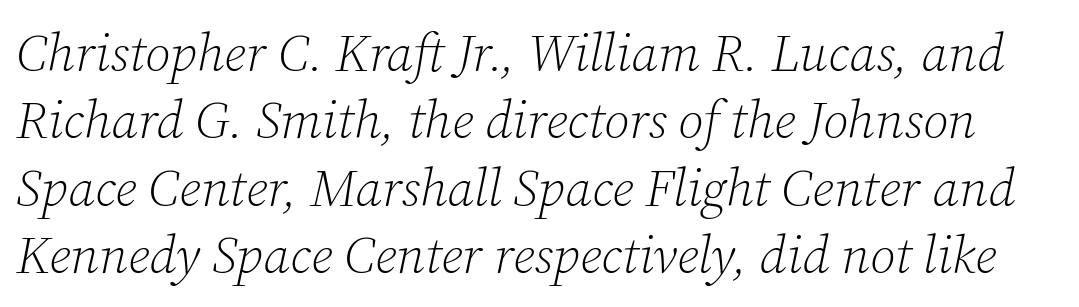
Q: Is the text bold? A: No.
Q: Is the text italic (slanted)? A: Yes, it leans right by about 12 degrees.
Q: Is the typeface a serif or a sans-serif typeface? A: Serif.
Q: Is the text underlined? A: No.
Q: Is the spacing between letters normal or unusually wide? A: Normal.
Q: Is the spacing between lines tight, normal or loose? A: Normal.
Q: Width (condensed, normal, or wide)? A: Normal.
Q: Stroke contrast? A: Low.
Q: x-height? A: Medium.
Q: Monospaced? A: No.
